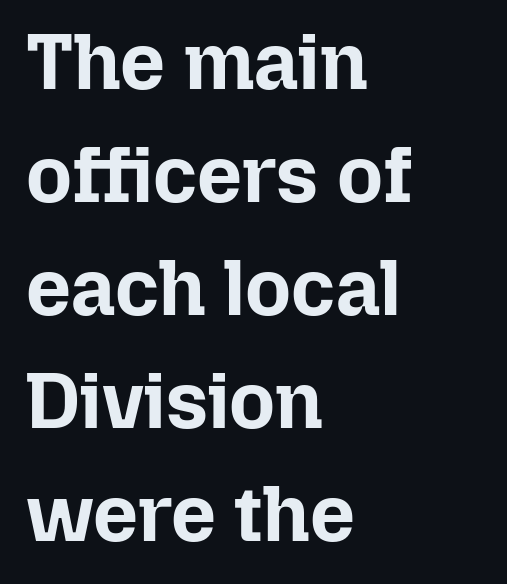
Q: Is the text bold? A: Yes.
Q: Is the text italic (slanted)? A: No, it is upright.
Q: Is the text underlined? A: No.
Q: How is the paragraph aligned? A: Left-aligned.
Q: Is the spacing between letters normal or unusually wide? A: Normal.
Q: Is the spacing between lines tight, normal or loose? A: Normal.
Q: Width (condensed, normal, or wide)? A: Normal.
Q: Stroke contrast? A: Low.
Q: x-height? A: Medium.
Q: Monospaced? A: No.
